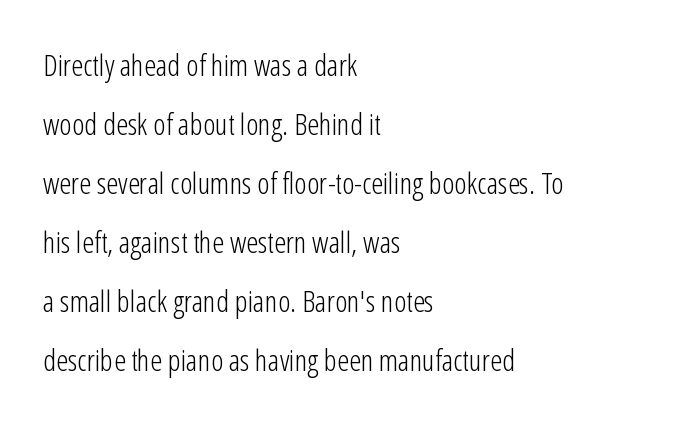
The image shows 30 px light, condensed sans-serif type, upright; set left-aligned, loose line spacing (1.97x), normal letter spacing, not underlined; low stroke contrast and a medium x-height.
